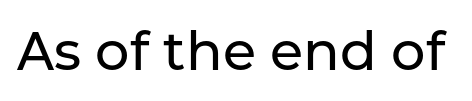
Q: Is the text italic (slanted)? A: No, it is upright.
Q: Is the typeface a serif or a sans-serif typeface? A: Sans-serif.
Q: Is the text underlined? A: No.
Q: Is the spacing between letters normal or unusually wide? A: Normal.
Q: Width (condensed, normal, or wide)? A: Normal.
Q: Stroke contrast? A: Low.
Q: x-height? A: Medium.
Q: Monospaced? A: No.
